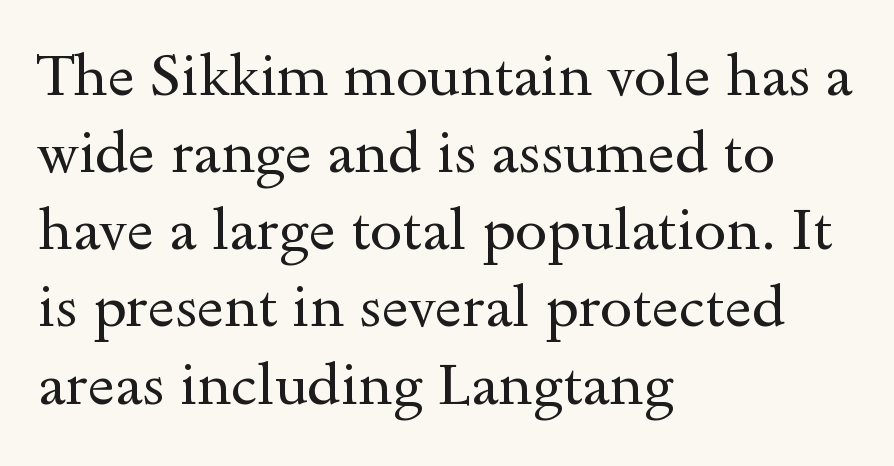
{"serif": "yes", "italic": "no", "bold": "no", "weight": "regular", "width": "wide", "x_height": "small", "monospaced": "no", "underline": "no", "align": "left", "line_spacing": "normal", "line_spacing_ratio": 1.33, "letter_spacing": "normal", "letter_spacing_em": 0.0, "glyph_px": 58}
